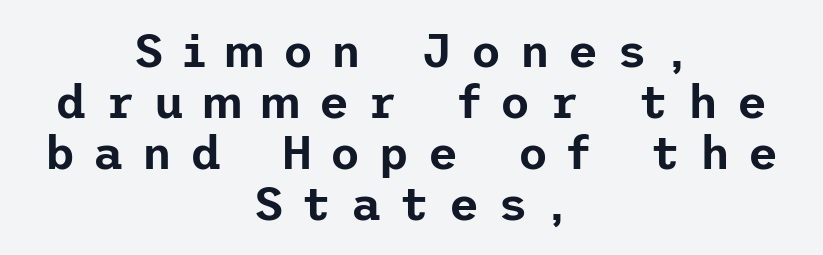
The image shows 46 px sans-serif type, upright; set centered, tight line spacing (1.11x), unusually wide letter spacing (+0.41 em), not underlined; low stroke contrast and a medium x-height.
